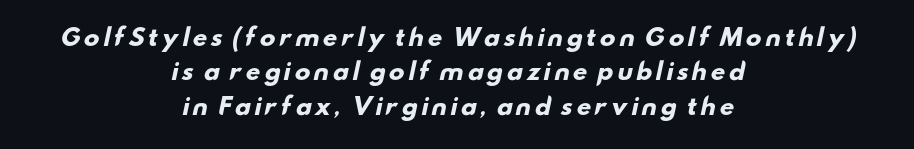
The sample has been set heavy, in full bold. The words here are not underlined. Compared with typical paragraphs, the rows here are spaced about the same. The lines are quadded center.
